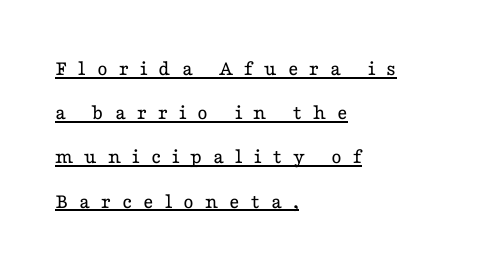
Summary of vertical rhythm: relaxed, with wide interline spacing. Ascenders rise straight up at ninety degrees. The characters are drawn with everyday or finer stroke widths. Here the glyphs are tracked loosely, breaking word shapes into spaced letters.
